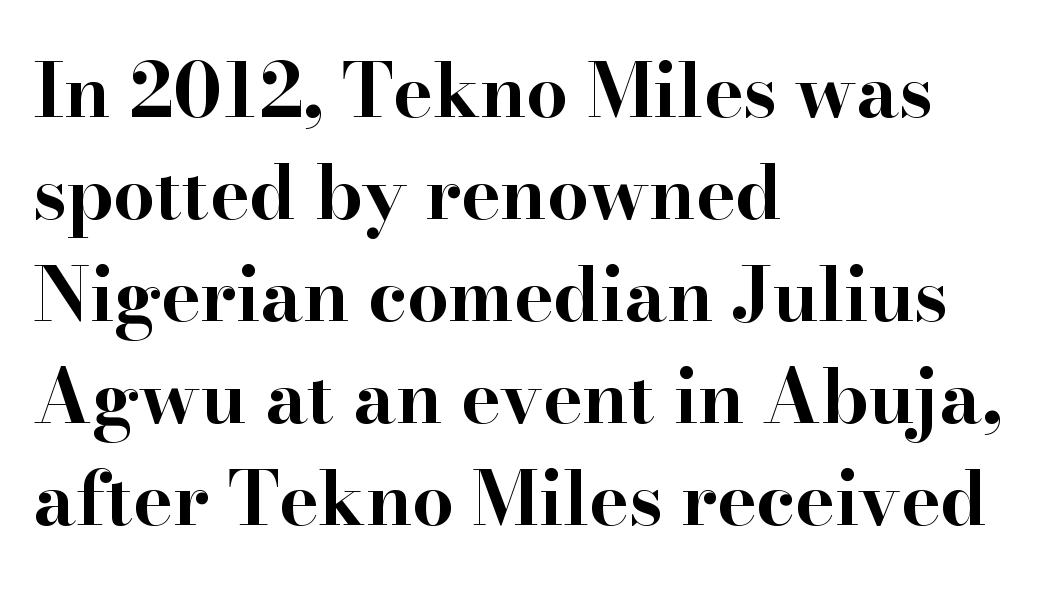
The letterforms sit shoulder to shoulder at normal distance. Do the letters lean? They stand straight. The font is running at its bold setting. The text block is weighted toward the left margin, trailing off unevenly rightward. Note: serifs present on the glyphs. Spacing verdict: proportional, widths tailored to each character.
